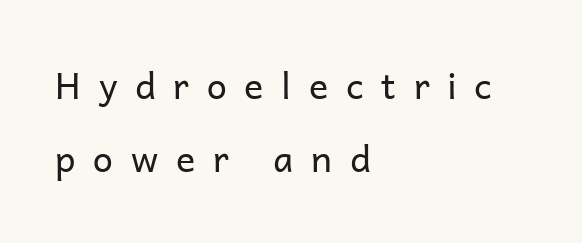
The image shows 36 px regular-weight sans-serif type, upright; set left-aligned, loose line spacing (2.04x), unusually wide letter spacing (+0.49 em), not underlined; low stroke contrast and a medium x-height.
